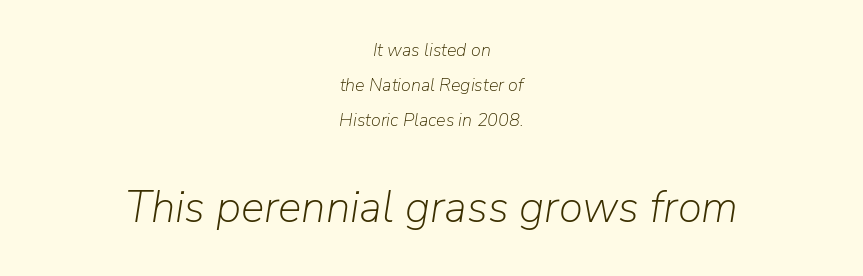
The image shows 44 px light type, italic (leaning right); set centered, loose line spacing (1.95x), normal letter spacing, not underlined; the second (bottom) block is 2.44x larger; low stroke contrast and a medium x-height.
